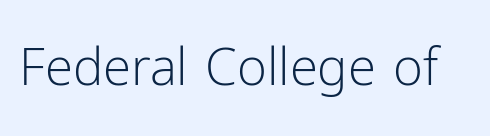
Q: Is the text bold? A: No.
Q: Is the text italic (slanted)? A: No, it is upright.
Q: Is the typeface a serif or a sans-serif typeface? A: Sans-serif.
Q: Is the text underlined? A: No.
Q: Is the spacing between letters normal or unusually wide? A: Normal.
Q: Width (condensed, normal, or wide)? A: Normal.
Q: Stroke contrast? A: Low.
Q: x-height? A: Medium.
Q: Monospaced? A: No.
